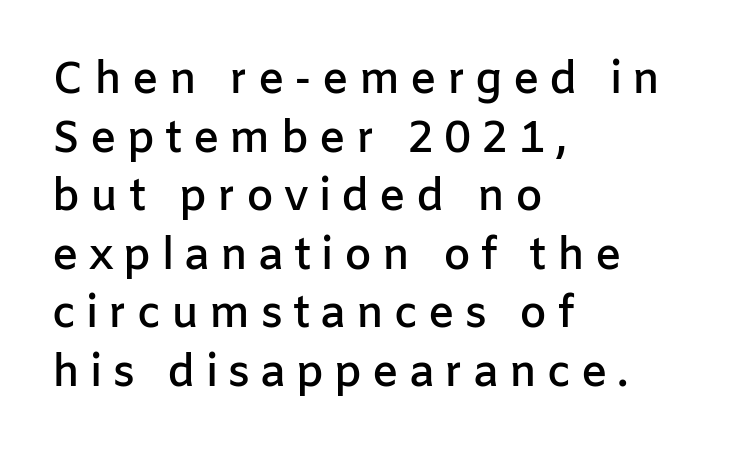
Its strokes are somewhat broadened, the hallmark of semibold type. Line beginnings align vertically; line endings do not. Notice how descenders clear the ascenders below comfortably — that's standard leading. A typesetter would mark this as roman, not italic. The face used here is rendered with a markedly widened letterfit. The passage shown is typeset with a sans-serif family.
